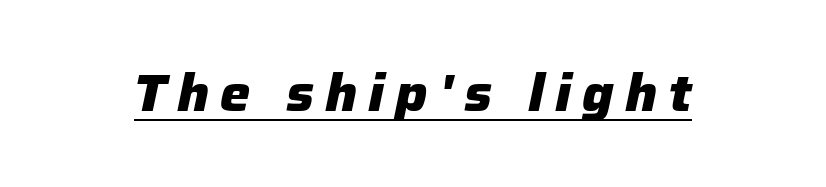
The image shows 51 px heavy type, italic (leaning right); set unusually wide letter spacing (+0.21 em), underlined; low stroke contrast and a medium x-height.
